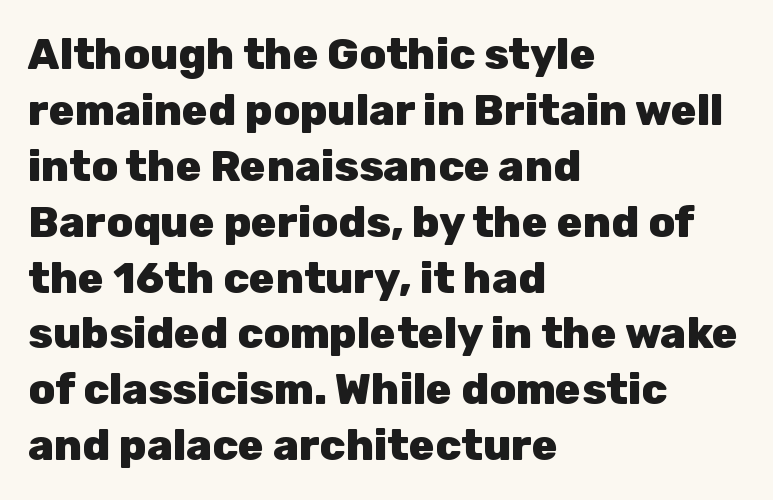
{"serif": "no", "italic": "no", "bold": "yes", "weight": "heavy", "width": "normal", "stroke_contrast": "low", "x_height": "medium", "monospaced": "no", "underline": "no", "align": "left", "line_spacing": "normal", "line_spacing_ratio": 1.3, "letter_spacing": "normal", "letter_spacing_em": 0.0, "glyph_px": 43}
